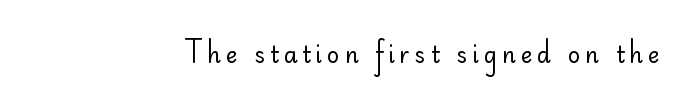
Q: Is the text bold? A: No.
Q: Is the text italic (slanted)? A: No, it is upright.
Q: Is the text underlined? A: No.
Q: Is the spacing between letters normal or unusually wide? A: Unusually wide.
